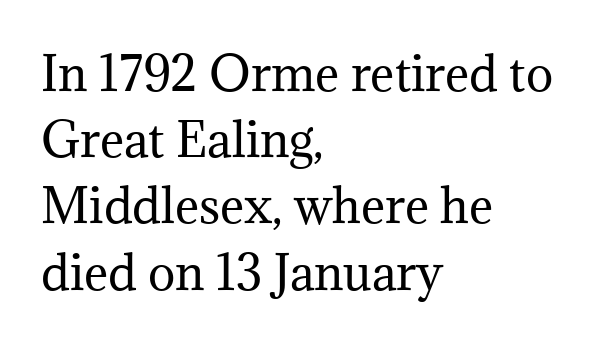
This is serif lettering, the kind often seen in printed books. Heft: none added — not bold. This sample has the flowing, uneven cadence of proportional lettering. Layout note: lines flush left. What stands out about the letter spacing? Nothing — it is the standard amount.
